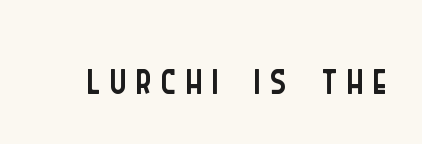
Think of a printed novel: that variable character pitch is what you see here. Posture: upright roman. Plain, unruled lines of type. Serif or sans? Sans — the stroke terminals are bare.
